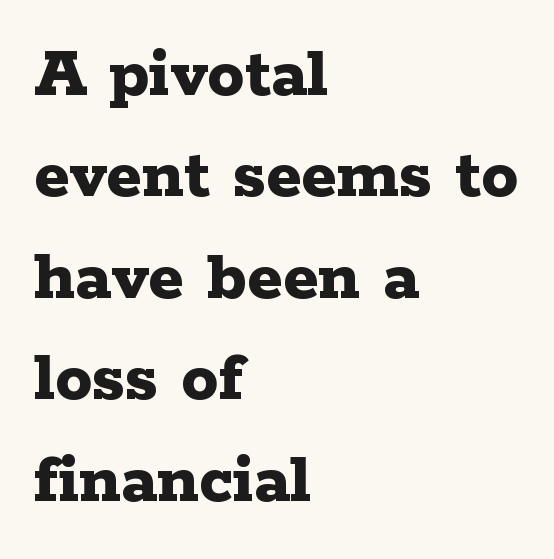
Every character sits straight up, as roman type does. This is heavy type, rendered in bold. The paragraph has a hard left edge and a soft right edge. Each row of text sits above clean, open space.
